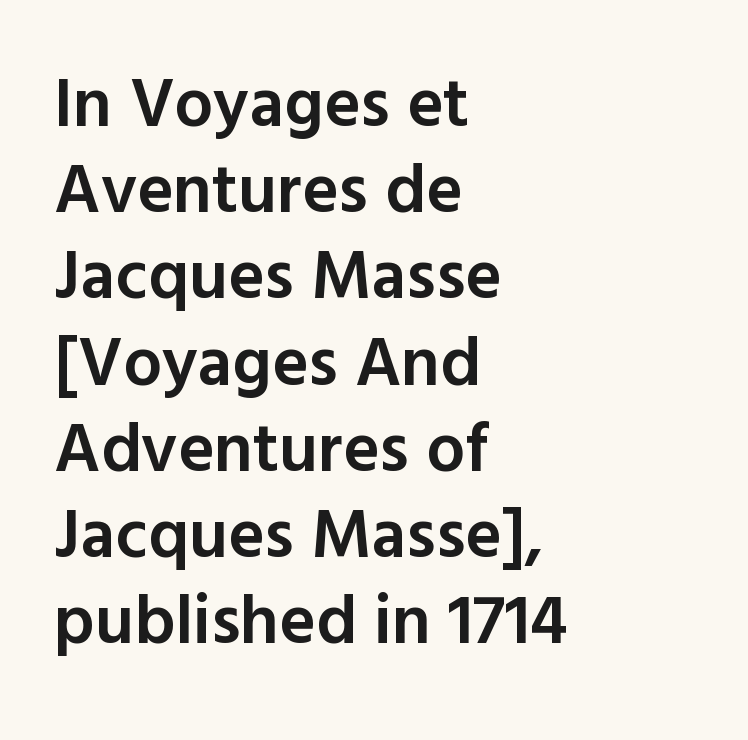
Q: Is the text bold? A: Semi-bold.
Q: Is the text italic (slanted)? A: No, it is upright.
Q: Is the typeface a serif or a sans-serif typeface? A: Sans-serif.
Q: Is the text underlined? A: No.
Q: How is the paragraph aligned? A: Left-aligned.
Q: Is the spacing between letters normal or unusually wide? A: Normal.
Q: Is the spacing between lines tight, normal or loose? A: Normal.
Q: Width (condensed, normal, or wide)? A: Normal.
Q: x-height? A: Medium.
Q: Monospaced? A: No.
